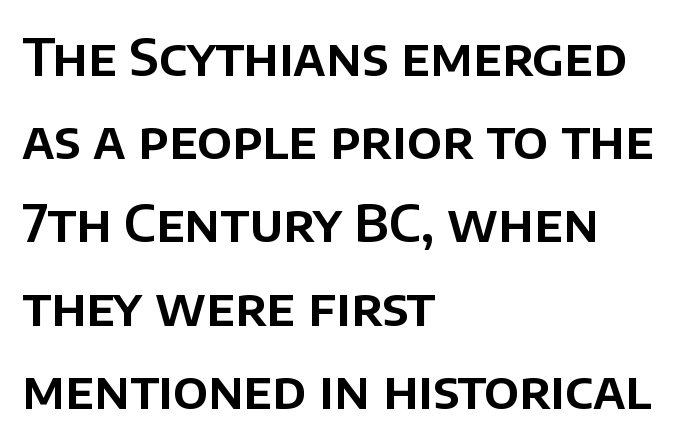
The image shows 52 px sans-serif type, upright; set left-aligned, normal line spacing (1.6x), normal letter spacing, not underlined; low stroke contrast and a large x-height.
